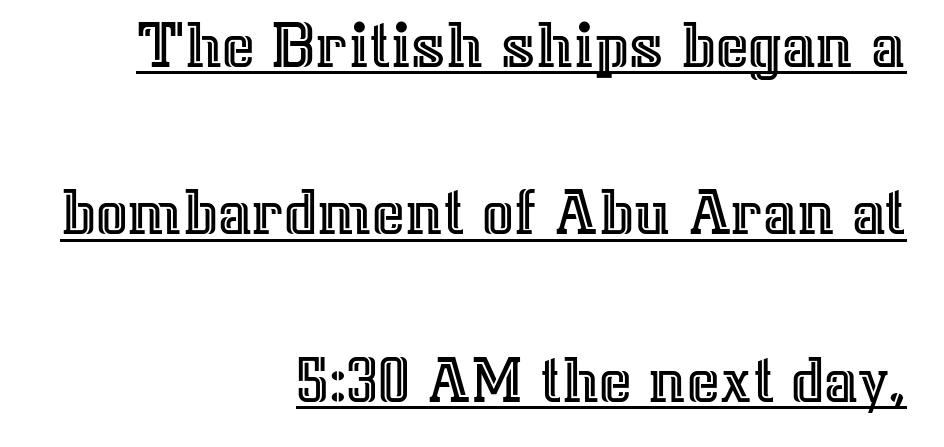
{"italic": "no", "width": "normal", "x_height": "medium", "monospaced": "no", "underline": "yes", "align": "right", "line_spacing": "loose", "line_spacing_ratio": 2.39, "letter_spacing": "normal", "letter_spacing_em": 0.0, "glyph_px": 70}
